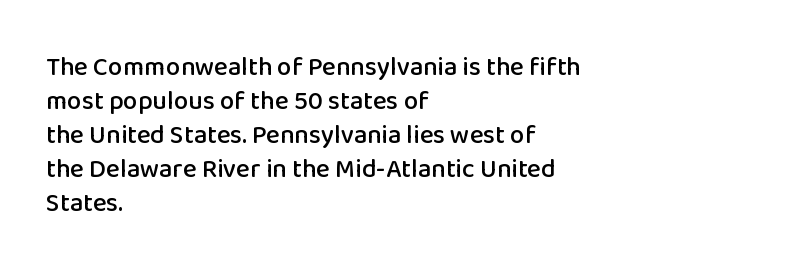
The image shows 26 px text type, upright; set left-aligned, normal line spacing (1.31x), normal letter spacing, not underlined.
